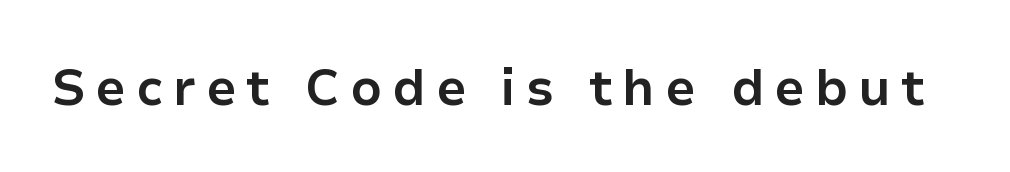
Loose tracking; the words dissolve into strings of separated letters. Classification — sans serif. Style check: upright. This sample has the flowing, uneven cadence of proportional lettering. You'd pick this weight for a headline — it's a proper bold.
